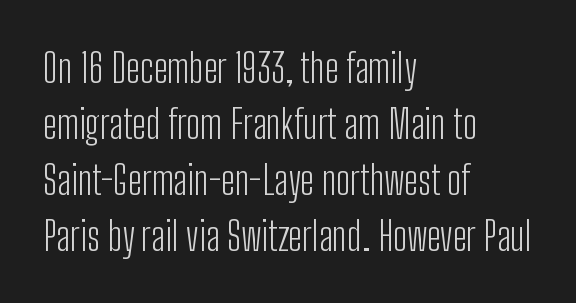
The image shows 40 px light, condensed sans-serif type, upright; set left-aligned, normal line spacing (1.4x), normal letter spacing, not underlined; low stroke contrast and a medium x-height.
